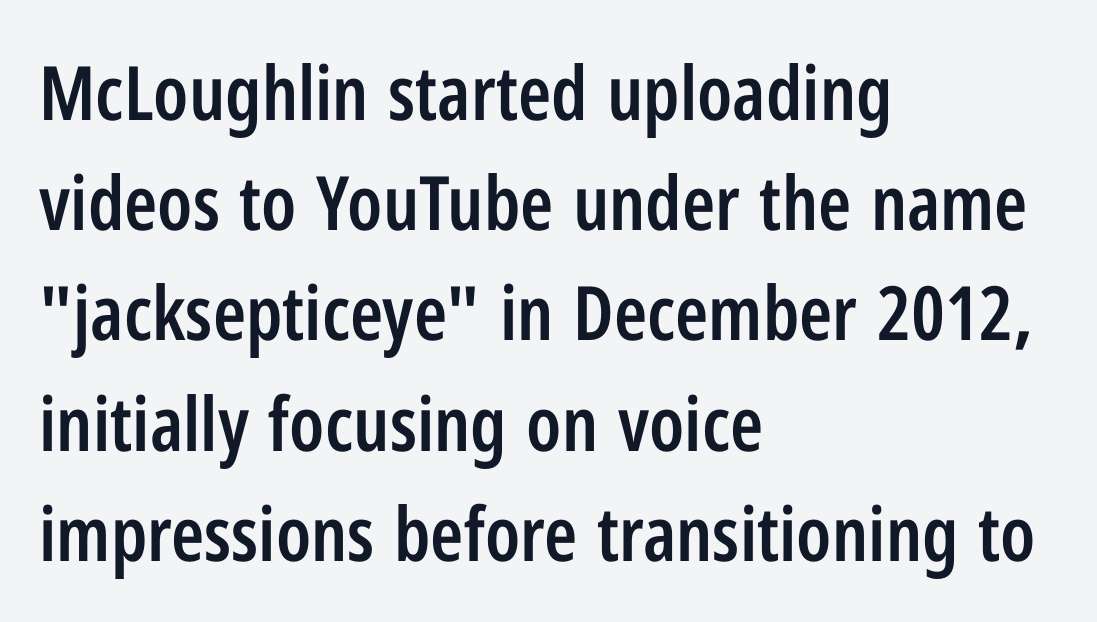
The image shows 75 px semibold, condensed sans-serif type, upright; set left-aligned, normal line spacing (1.47x), normal letter spacing, not underlined; low stroke contrast and a medium x-height.
